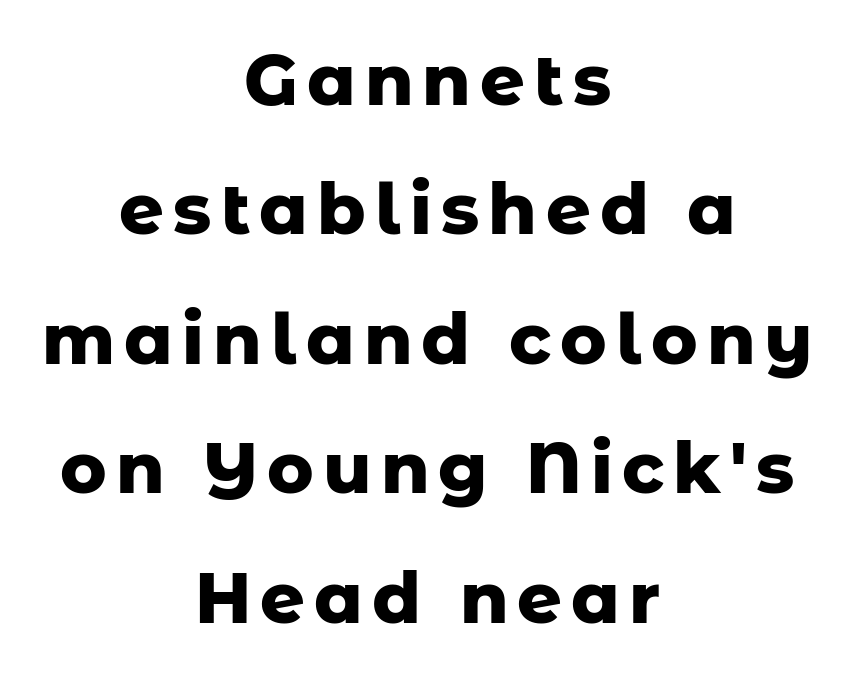
Q: Is the text bold? A: Yes.
Q: Is the text italic (slanted)? A: No, it is upright.
Q: Is the typeface a serif or a sans-serif typeface? A: Sans-serif.
Q: Is the text underlined? A: No.
Q: How is the paragraph aligned? A: Centered.
Q: Width (condensed, normal, or wide)? A: Normal.
Q: Stroke contrast? A: Low.
Q: x-height? A: Medium.
Q: Monospaced? A: No.
